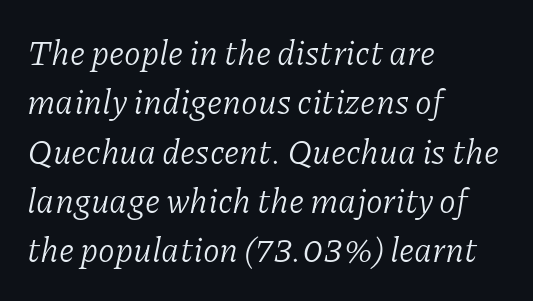
The image shows 34 px light serif type, italic (leaning right); set left-aligned, normal line spacing (1.45x), normal letter spacing, not underlined; low stroke contrast and a medium x-height.
